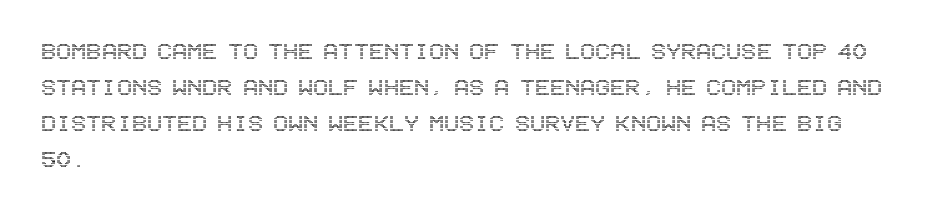
The font's upright variant was chosen for this text. The string is rendered with underlining switched off. Each new line begins a customary step beneath the previous one. A typesetter would call this zero additional tracking. This sample is left-justified, so line endings fall wherever the words run out.
